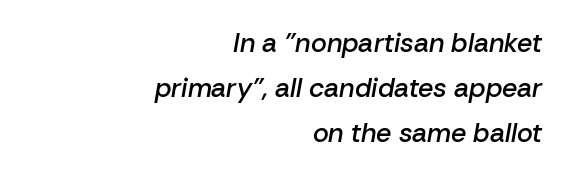
{"italic": "yes", "lean": "right", "slant_degrees": 10, "bold": "semi", "underline": "no", "align": "right", "line_spacing": "normal", "line_spacing_ratio": 1.67, "letter_spacing": "normal", "letter_spacing_em": 0.0, "glyph_px": 27}
